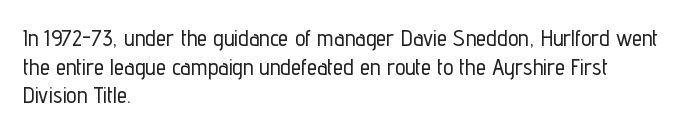
Q: Is the text italic (slanted)? A: No, it is upright.
Q: Is the text underlined? A: No.
Q: How is the paragraph aligned? A: Left-aligned.
Q: Is the spacing between letters normal or unusually wide? A: Normal.
Q: Is the spacing between lines tight, normal or loose? A: Normal.
